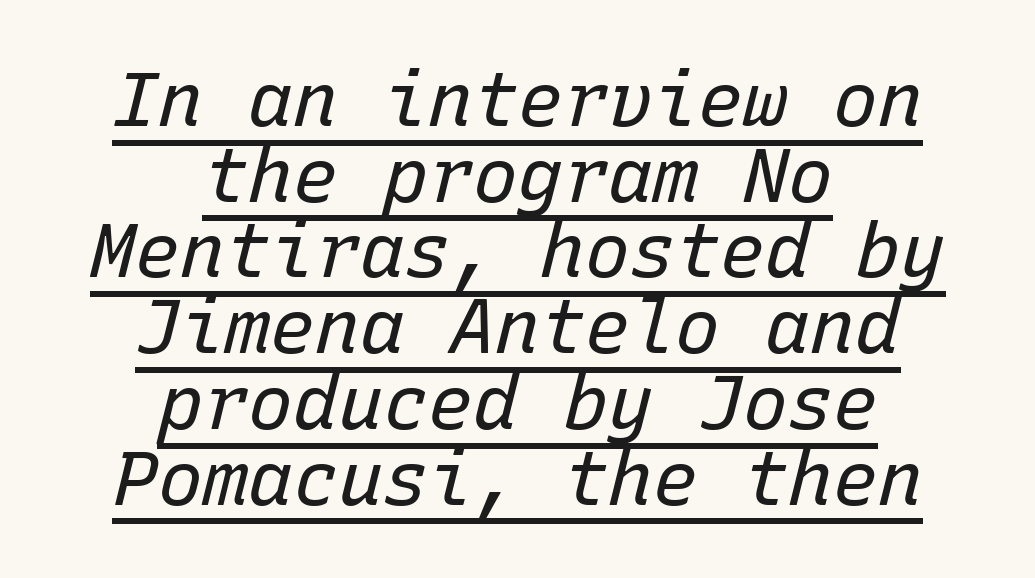
The image shows 75 px regular-weight type, italic (leaning right), monospaced; set centered, tight line spacing (1.01x), normal letter spacing, underlined; low stroke contrast and a medium x-height.
